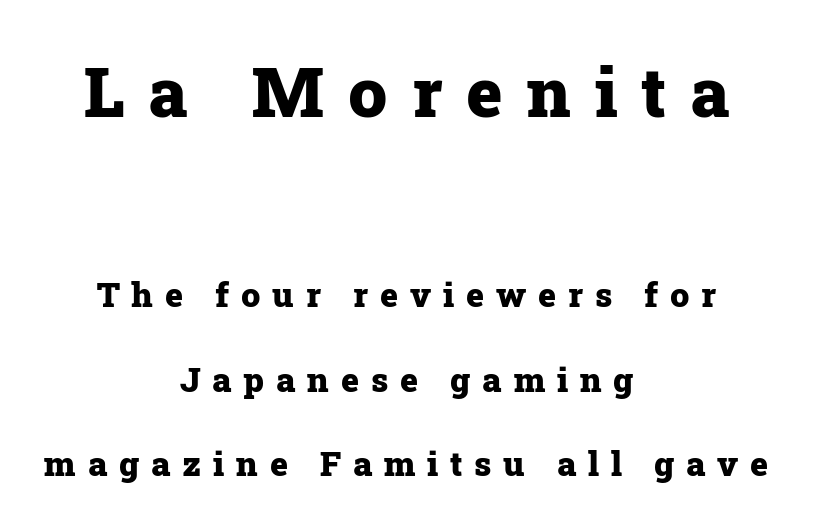
Q: Is the text bold? A: Yes.
Q: Is the text italic (slanted)? A: No, it is upright.
Q: Is the typeface a serif or a sans-serif typeface? A: Serif.
Q: Is the text underlined? A: No.
Q: How is the paragraph aligned? A: Centered.
Q: Is the spacing between letters normal or unusually wide? A: Unusually wide.
Q: Is the spacing between lines tight, normal or loose? A: Loose.
Q: Which block of text is set in a larger size, the first (top) or the second (bottom)? A: The first (top) one.
Q: Width (condensed, normal, or wide)? A: Normal.
Q: Stroke contrast? A: Low.
Q: x-height? A: Medium.
Q: Monospaced? A: No.
